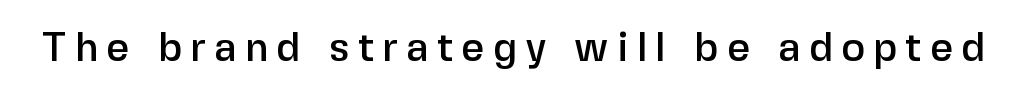
Q: Is the text italic (slanted)? A: No, it is upright.
Q: Is the typeface a serif or a sans-serif typeface? A: Sans-serif.
Q: Is the text underlined? A: No.
Q: Is the spacing between letters normal or unusually wide? A: Unusually wide.
Q: Width (condensed, normal, or wide)? A: Normal.
Q: Stroke contrast? A: Low.
Q: x-height? A: Medium.
Q: Monospaced? A: No.
